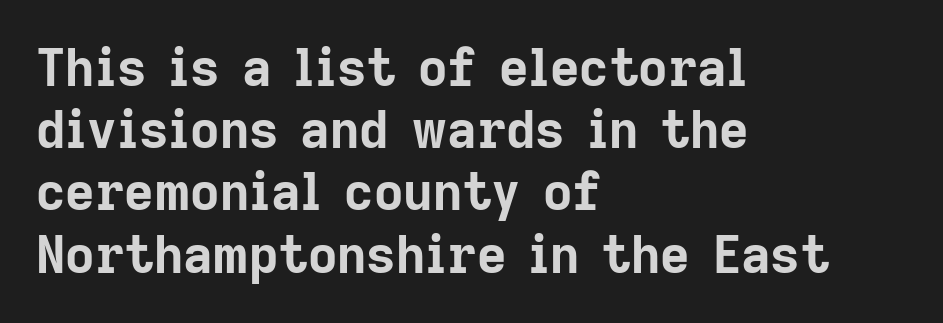
The image shows 51 px bold sans-serif type, upright; set left-aligned, line spacing 1.22x, normal letter spacing, not underlined; low stroke contrast and a medium x-height.
